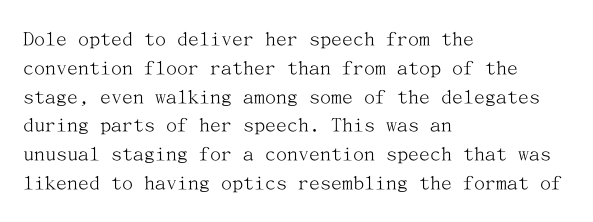
No extra ink here — the face is not bold. The ragged edge is on the right, which tells us the setting is flush left. Decoration check: the copy has no underline. Between one letter and the next there's only the usual sliver of space. No italicization has been applied; the sample stays upright. Successive baselines arrive at the customary interval.
